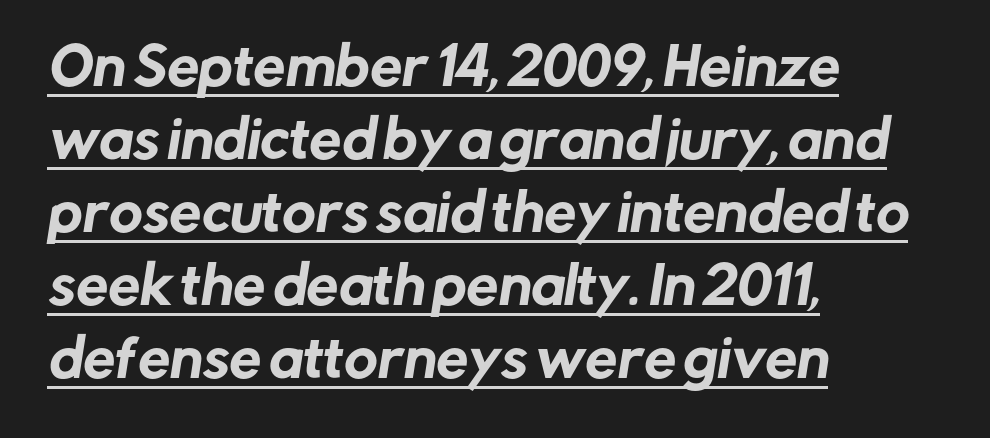
Q: Is the typeface a serif or a sans-serif typeface? A: Sans-serif.
Q: Is the text underlined? A: Yes.
Q: How is the paragraph aligned? A: Left-aligned.
Q: Is the spacing between letters normal or unusually wide? A: Normal.
Q: Is the spacing between lines tight, normal or loose? A: Normal.
Q: Width (condensed, normal, or wide)? A: Normal.
Q: Stroke contrast? A: Low.
Q: x-height? A: Medium.
Q: Monospaced? A: No.
